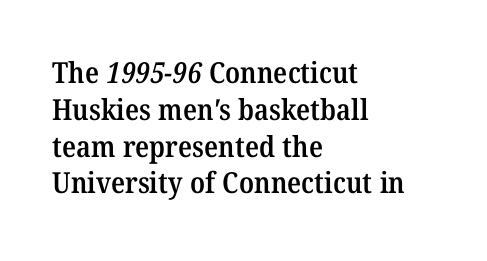
The image shows 29 px semibold serif type; set left-aligned, normal line spacing (1.27x), normal letter spacing, not underlined; medium stroke contrast and a medium x-height.
